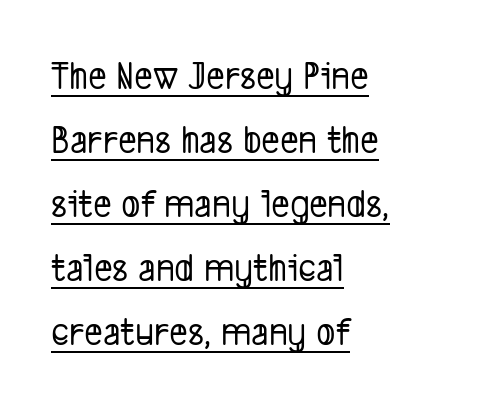
Q: Is the typeface a serif or a sans-serif typeface? A: Sans-serif.
Q: Is the text underlined? A: Yes.
Q: How is the paragraph aligned? A: Left-aligned.
Q: Is the spacing between letters normal or unusually wide? A: Normal.
Q: Is the spacing between lines tight, normal or loose? A: Normal.
Q: Width (condensed, normal, or wide)? A: Condensed.
Q: Stroke contrast? A: Low.
Q: x-height? A: Medium.
Q: Monospaced? A: No.
